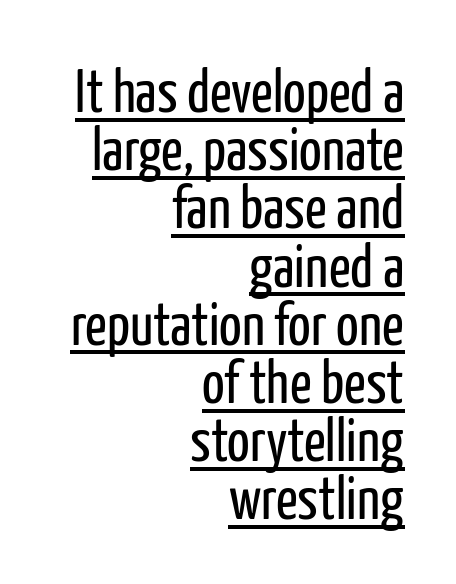
{"serif": "no", "italic": "no", "bold": "no", "weight": "regular", "width": "condensed", "stroke_contrast": "low", "x_height": "medium", "monospaced": "no", "underline": "yes", "align": "right", "line_spacing": "tight", "line_spacing_ratio": 0.97, "letter_spacing": "normal", "letter_spacing_em": 0.0, "glyph_px": 60}
